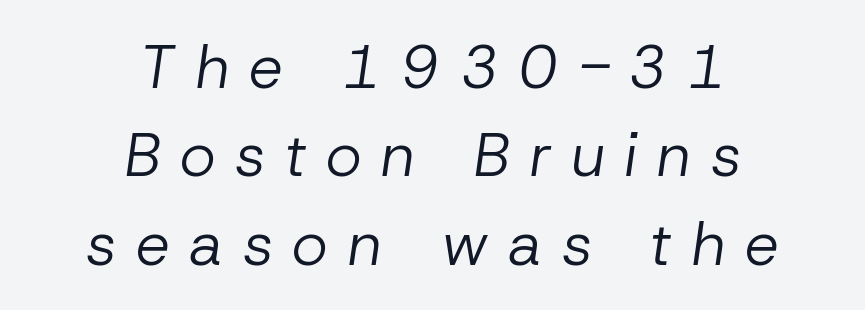
Rendered with sloped, italic letterforms. The tracking jumps out immediately: characters are airy and widely separated. The strokes are not fattened; the text isn't bold. Notice how the passage keeps no hard edge, just a central spine. This rendering features lettering with no underline. Varying glyph widths throughout — classic text-font behaviour.
